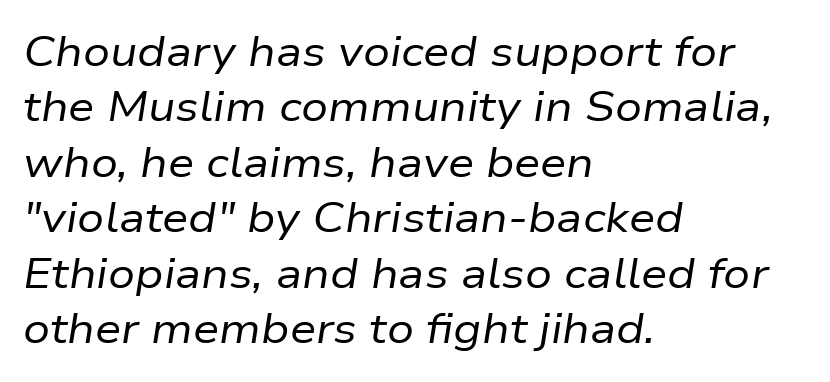
The image shows 42 px regular-weight type, italic (leaning right); set left-aligned, normal line spacing (1.32x), normal letter spacing, not underlined; low stroke contrast and a medium x-height.
